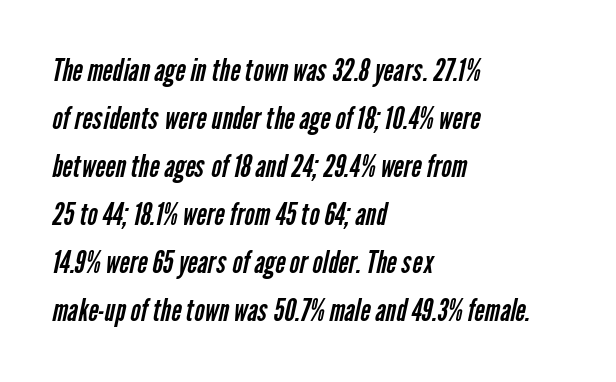
{"serif": "no", "bold": "no", "weight": "regular", "width": "condensed", "stroke_contrast": "low", "x_height": "medium", "monospaced": "no", "underline": "no", "align": "left", "line_spacing": "normal", "line_spacing_ratio": 1.55, "letter_spacing": "normal", "letter_spacing_em": 0.0, "glyph_px": 31}
